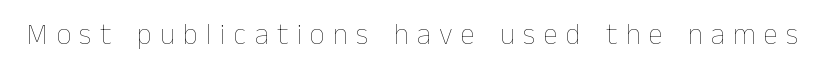
If you drew a line through each stem, it would be perfectly vertical. Do the characters align in a grid? No, the font is proportional. Weight: regular or lighter. Bare-footed words on every line. Inter-character spacing is expanded well beyond the font's built-in metrics.
